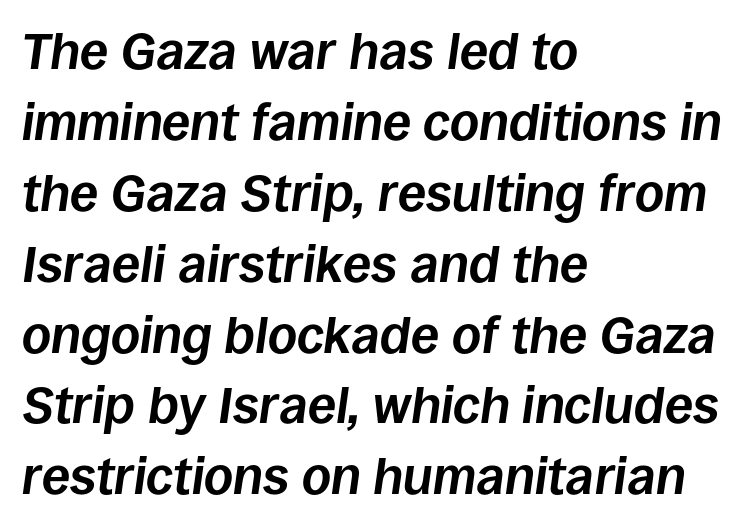
The image shows 51 px bold type, italic (leaning right); set left-aligned, normal line spacing (1.39x), normal letter spacing, not underlined; low stroke contrast and a large x-height.
